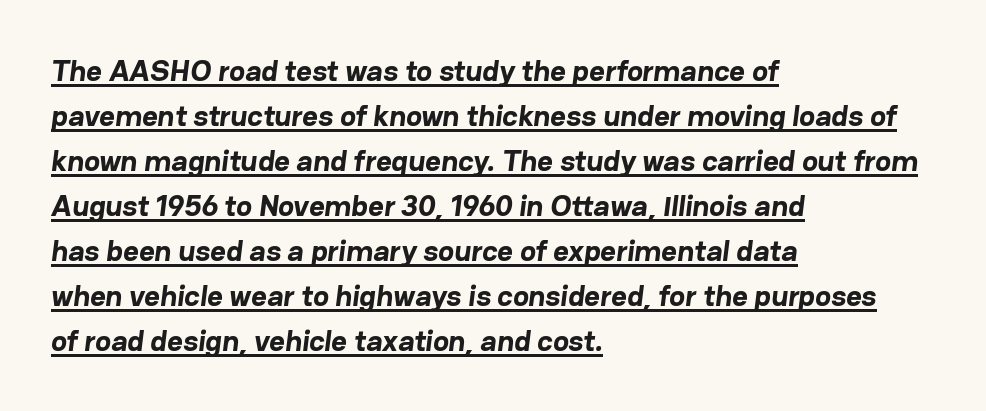
The rendering uses the underline text-decoration. On the weight axis this lands at bold, roughly 700. There is no visible air inserted between adjacent glyphs. Type style note: lacks serifs.
